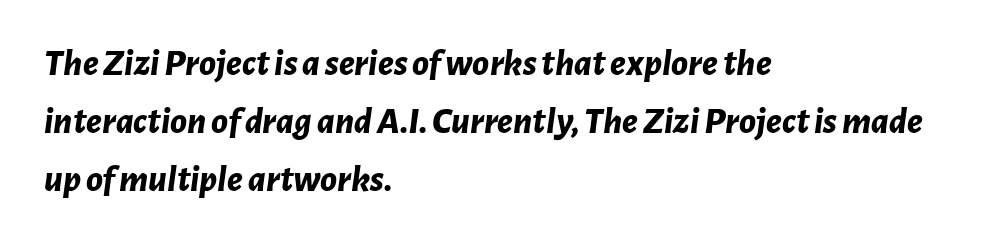
{"italic": "yes", "lean": "right", "slant_degrees": 7, "bold": "yes", "weight": "bold", "width": "normal", "stroke_contrast": "low", "x_height": "medium", "monospaced": "no", "underline": "no", "align": "left", "line_spacing": "normal", "line_spacing_ratio": 1.53, "letter_spacing": "normal", "letter_spacing_em": 0.0, "glyph_px": 38}
